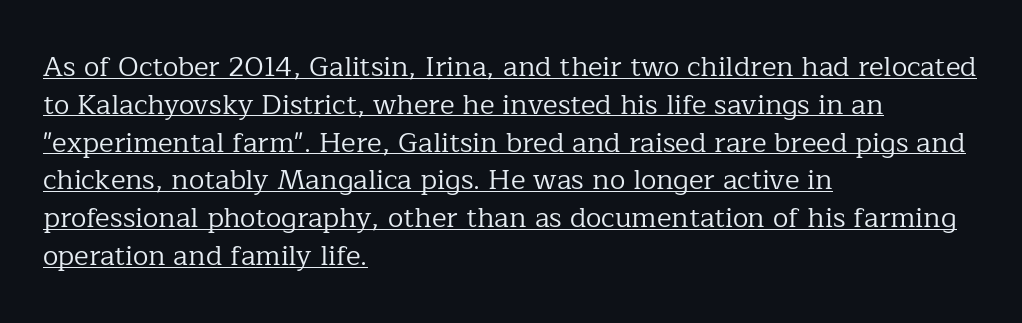
Q: Is the text bold? A: No.
Q: Is the text italic (slanted)? A: No, it is upright.
Q: Is the typeface a serif or a sans-serif typeface? A: Serif.
Q: Is the text underlined? A: Yes.
Q: How is the paragraph aligned? A: Left-aligned.
Q: Is the spacing between letters normal or unusually wide? A: Normal.
Q: Is the spacing between lines tight, normal or loose? A: Normal.
Q: Width (condensed, normal, or wide)? A: Normal.
Q: Stroke contrast? A: Low.
Q: x-height? A: Medium.
Q: Monospaced? A: No.
